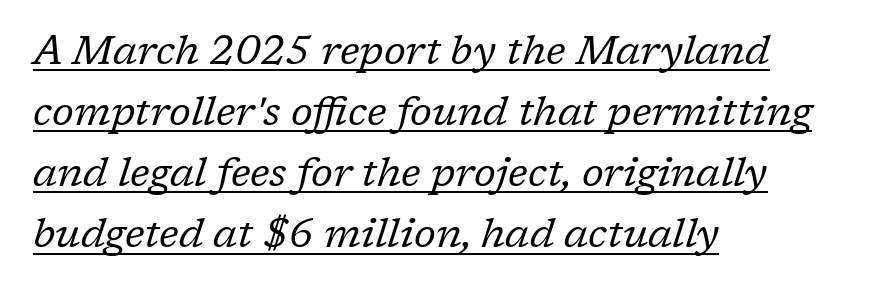
The image shows 41 px regular-weight serif type, italic (leaning right); set left-aligned, normal line spacing (1.49x), normal letter spacing, underlined; low stroke contrast and a medium x-height.
